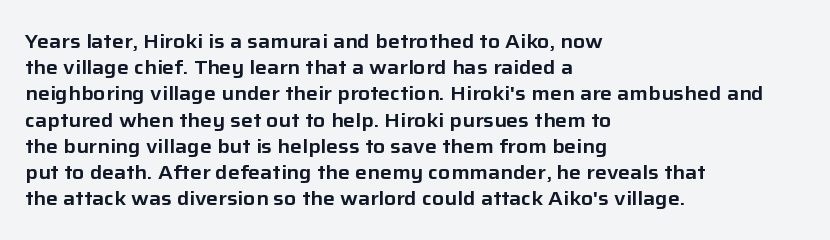
{"italic": "no", "underline": "no", "align": "left", "line_spacing": "normal", "line_spacing_ratio": 1.31, "letter_spacing": "normal", "letter_spacing_em": 0.0, "glyph_px": 20}
